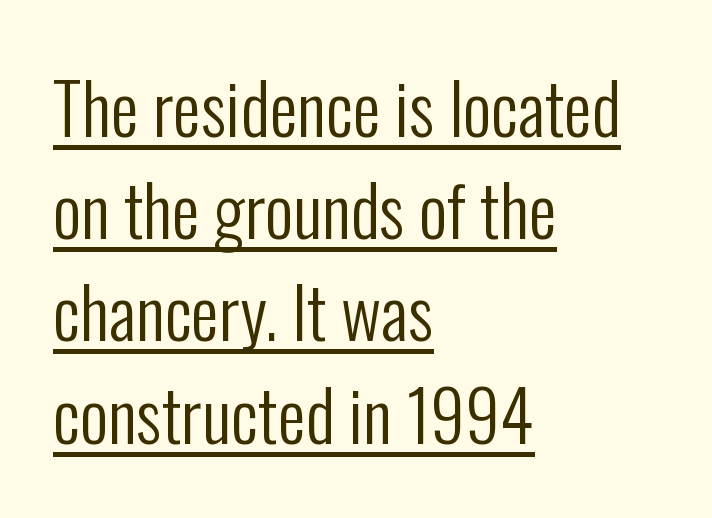
The image shows 70 px regular-weight, condensed sans-serif type, upright; set left-aligned, normal line spacing (1.46x), normal letter spacing, underlined; low stroke contrast and a medium x-height.
